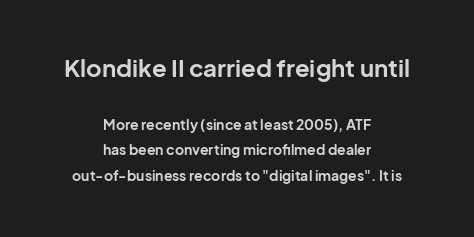
Q: Is the text bold? A: Yes.
Q: Is the text italic (slanted)? A: No, it is upright.
Q: Is the text underlined? A: No.
Q: How is the paragraph aligned? A: Centered.
Q: Is the spacing between letters normal or unusually wide? A: Normal.
Q: Which block of text is set in a larger size, the first (top) or the second (bottom)? A: The first (top) one.
